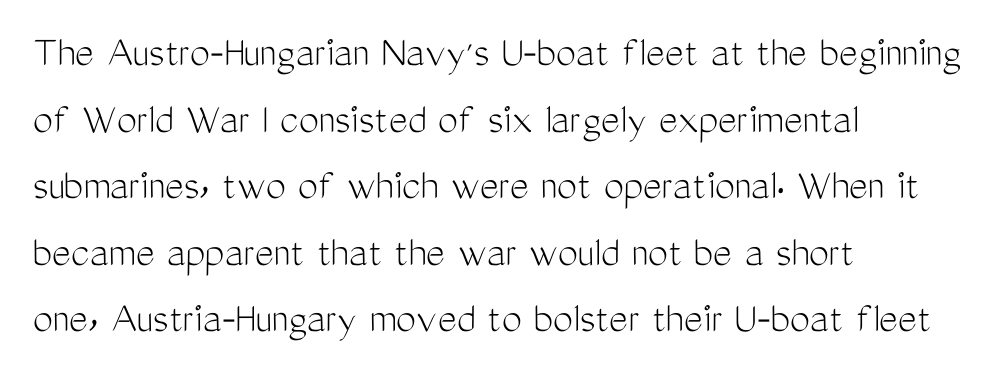
The image shows 45 px light, condensed sans-serif type, upright; set left-aligned, normal line spacing (1.48x), normal letter spacing, not underlined; medium stroke contrast and a medium x-height.
